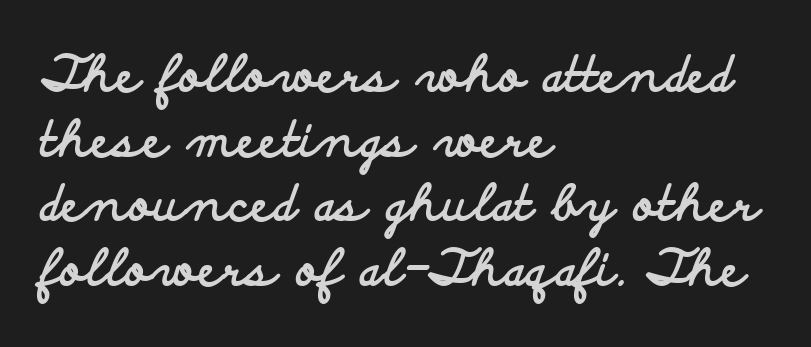
{"serif": "no", "bold": "yes", "weight": "bold", "width": "wide", "stroke_contrast": "low", "x_height": "small", "monospaced": "no", "underline": "no", "align": "left", "line_spacing": "normal", "line_spacing_ratio": 1.32, "letter_spacing": "normal", "letter_spacing_em": 0.0, "glyph_px": 49}
